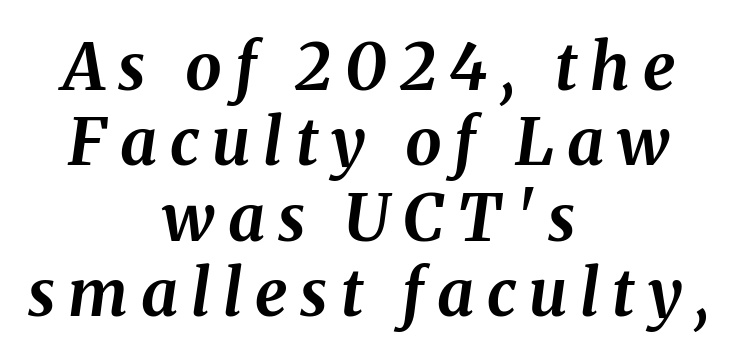
Think of a printed novel: that variable character pitch is what you see here. Descenders hang freely into open space. Observe the wide spacing: letters keep a clear distance from each other. Heavy-handed strokes throughout: this text is bold. The typography opts for an oblique posture over an upright one.
